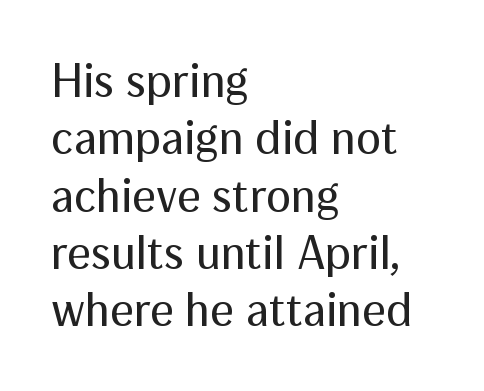
{"serif": "no", "italic": "no", "bold": "no", "weight": "regular", "width": "normal", "stroke_contrast": "medium", "x_height": "medium", "monospaced": "no", "underline": "no", "align": "left", "line_spacing_ratio": 1.22, "letter_spacing": "normal", "letter_spacing_em": 0.0, "glyph_px": 47}
